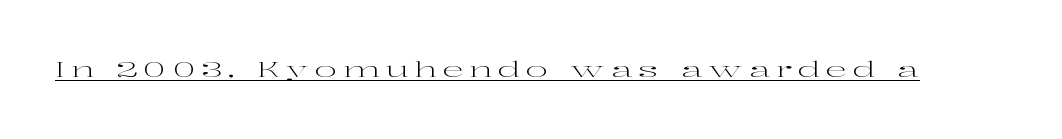
The image shows 21 px text type, upright; set unusually wide letter spacing (+0.28 em), underlined.
